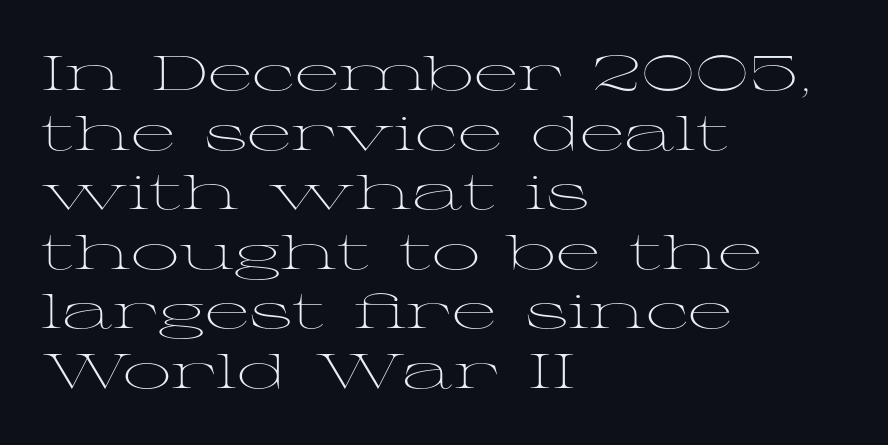
The image shows 48 px light, wide serif type, upright; set left-aligned, line spacing 1.24x, normal letter spacing, not underlined; medium stroke contrast and a medium x-height.
